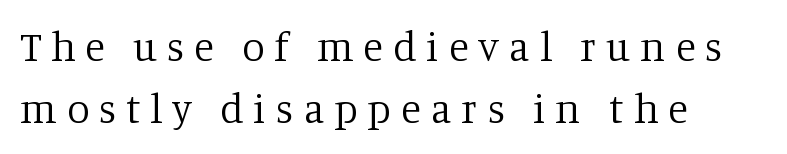
Q: Is the text bold? A: No.
Q: Is the text italic (slanted)? A: No, it is upright.
Q: Is the typeface a serif or a sans-serif typeface? A: Serif.
Q: Is the text underlined? A: No.
Q: How is the paragraph aligned? A: Left-aligned.
Q: Is the spacing between letters normal or unusually wide? A: Unusually wide.
Q: Is the spacing between lines tight, normal or loose? A: Normal.
Q: Width (condensed, normal, or wide)? A: Normal.
Q: Stroke contrast? A: Low.
Q: x-height? A: Large.
Q: Monospaced? A: No.
